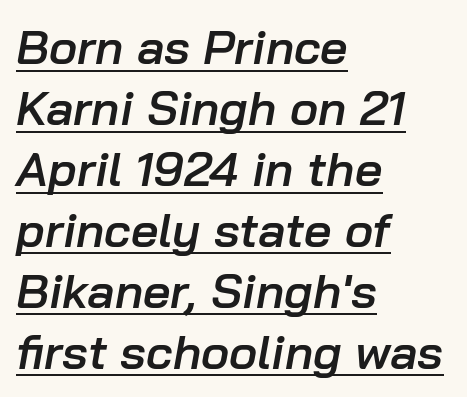
Q: Is the text bold? A: Semi-bold.
Q: Is the text italic (slanted)? A: Yes, it leans right by about 10 degrees.
Q: Is the text underlined? A: Yes.
Q: How is the paragraph aligned? A: Left-aligned.
Q: Is the spacing between letters normal or unusually wide? A: Normal.
Q: Is the spacing between lines tight, normal or loose? A: Normal.
Q: Width (condensed, normal, or wide)? A: Normal.
Q: Stroke contrast? A: Low.
Q: x-height? A: Medium.
Q: Monospaced? A: No.
